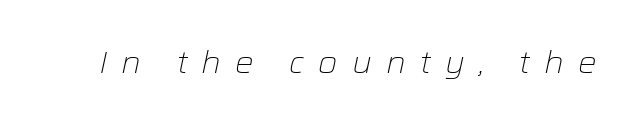
Q: Is the text bold? A: No.
Q: Is the text italic (slanted)? A: Yes, it leans right by about 12 degrees.
Q: Is the text underlined? A: No.
Q: Is the spacing between letters normal or unusually wide? A: Unusually wide.
Q: Width (condensed, normal, or wide)? A: Normal.
Q: Stroke contrast? A: Low.
Q: x-height? A: Medium.
Q: Monospaced? A: No.
